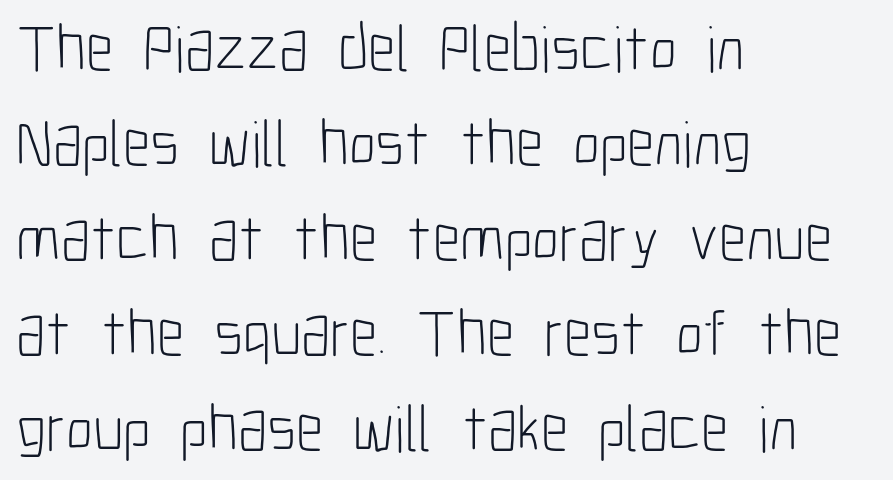
Q: Is the text bold? A: No.
Q: Is the text italic (slanted)? A: No, it is upright.
Q: Is the typeface a serif or a sans-serif typeface? A: Sans-serif.
Q: Is the text underlined? A: No.
Q: How is the paragraph aligned? A: Left-aligned.
Q: Is the spacing between letters normal or unusually wide? A: Normal.
Q: Is the spacing between lines tight, normal or loose? A: Normal.
Q: Width (condensed, normal, or wide)? A: Condensed.
Q: Stroke contrast? A: Low.
Q: x-height? A: Medium.
Q: Monospaced? A: No.
